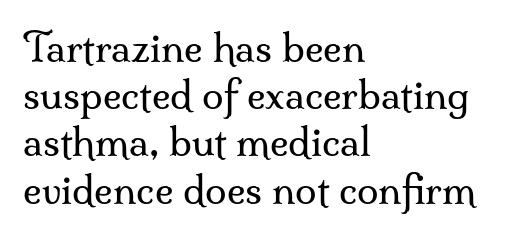
The image shows 39 px regular-weight serif type, upright; set left-aligned, line spacing 1.21x, normal letter spacing, not underlined; medium stroke contrast and a small x-height.
